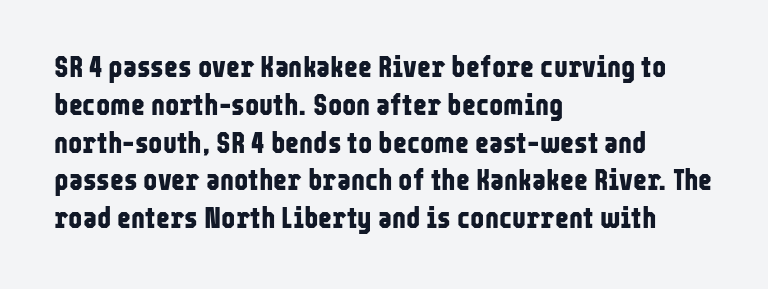
{"serif": "no", "italic": "no", "bold": "yes", "weight": "bold", "width": "condensed", "stroke_contrast": "low", "x_height": "medium", "monospaced": "no", "underline": "no", "align": "left", "line_spacing": "normal", "line_spacing_ratio": 1.26, "letter_spacing": "normal", "letter_spacing_em": 0.0, "glyph_px": 30}
